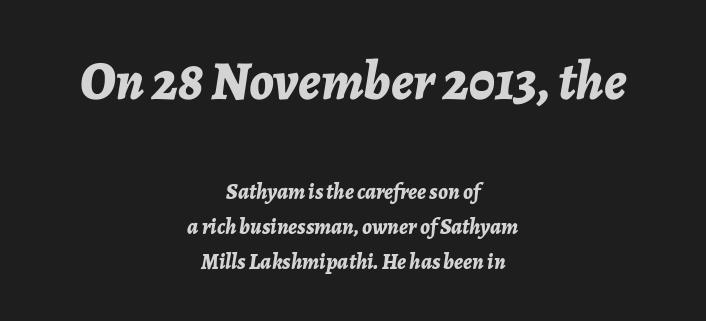
{"italic": "yes", "lean": "right", "slant_degrees": 7, "bold": "yes", "weight": "bold", "width": "normal", "stroke_contrast": "low", "x_height": "medium", "monospaced": "no", "underline": "no", "align": "center", "line_spacing": "normal", "line_spacing_ratio": 1.61, "letter_spacing": "normal", "letter_spacing_em": 0.0, "larger_block": "first", "size_ratio": 2.5, "glyph_px": 55}
